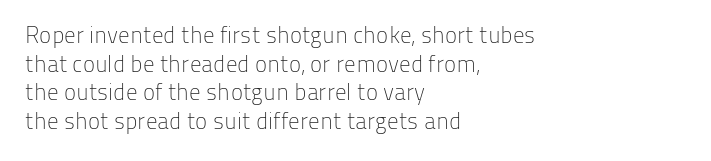
The lines sit at an ordinary, default distance from one another. The text block is weighted toward the left margin, trailing off unevenly rightward. Tracking value appears to be zero — textbook default spacing. Has an underline been added? It has not. Stroke mass is kept to a normal reading level or below.
